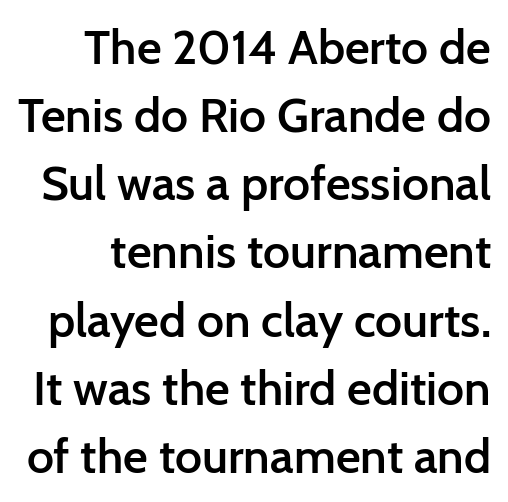
The image shows 48 px semibold sans-serif type, upright; set normal line spacing (1.42x), normal letter spacing, not underlined; low stroke contrast and a medium x-height.
